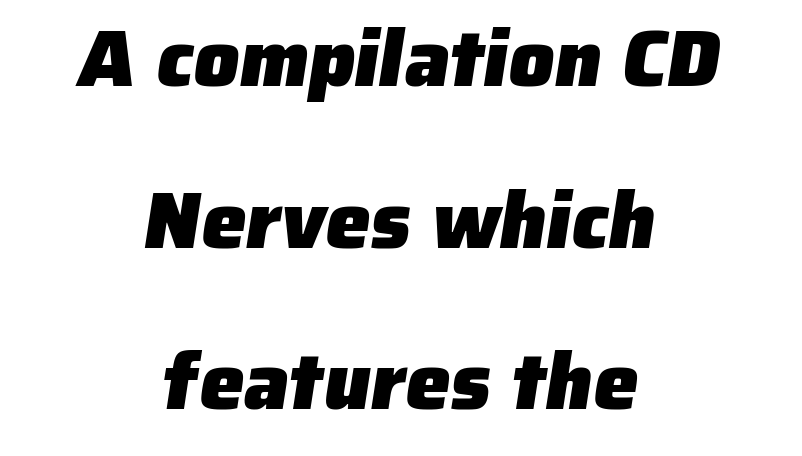
Q: Is the text bold? A: Yes.
Q: Is the typeface a serif or a sans-serif typeface? A: Sans-serif.
Q: Is the text underlined? A: No.
Q: How is the paragraph aligned? A: Centered.
Q: Is the spacing between letters normal or unusually wide? A: Normal.
Q: Is the spacing between lines tight, normal or loose? A: Loose.
Q: Width (condensed, normal, or wide)? A: Normal.
Q: Stroke contrast? A: Low.
Q: x-height? A: Medium.
Q: Monospaced? A: No.
